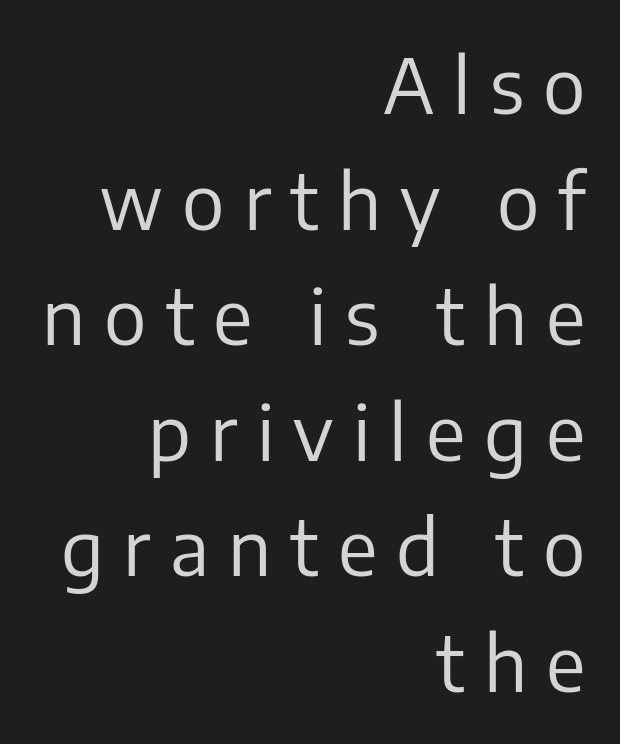
Q: Is the text bold? A: No.
Q: Is the text italic (slanted)? A: No, it is upright.
Q: Is the typeface a serif or a sans-serif typeface? A: Sans-serif.
Q: Is the text underlined? A: No.
Q: How is the paragraph aligned? A: Right-aligned.
Q: Is the spacing between letters normal or unusually wide? A: Unusually wide.
Q: Is the spacing between lines tight, normal or loose? A: Normal.
Q: Width (condensed, normal, or wide)? A: Normal.
Q: Stroke contrast? A: Low.
Q: x-height? A: Medium.
Q: Monospaced? A: No.
